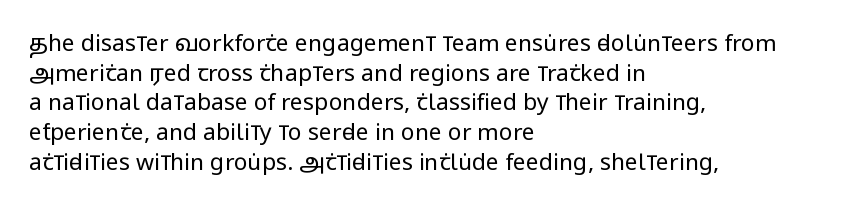
The lines sit at an ordinary, default distance from one another. The rag falls on the right side of this text block. The characters are drawn with everyday or finer stroke widths. Descender tails drop into unmarked territory.
